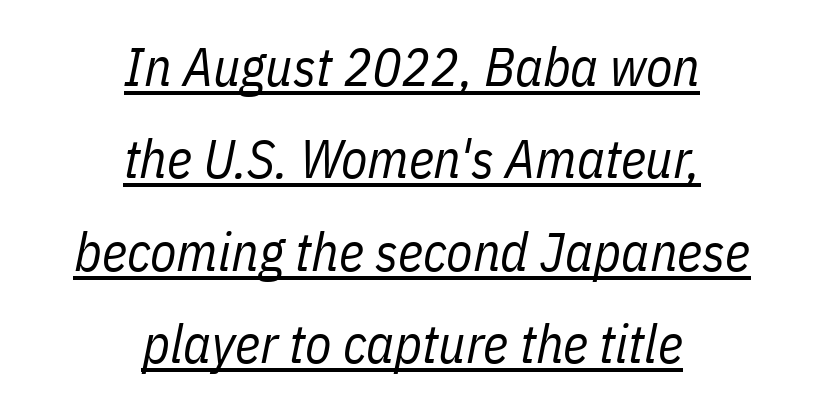
Style check: oblique. The sample's only ornament is a line tracing under the words. Looks like regular typesetting: each glyph gets only the width it needs. Short note: letters normally spaced. Horizontal alignment here is central, giving a formal, balanced look. Stems and bowls with no extra thickness — not bold.
